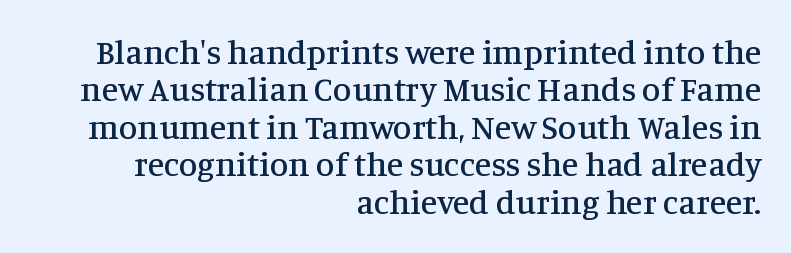
Q: Is the text italic (slanted)? A: No, it is upright.
Q: Is the typeface a serif or a sans-serif typeface? A: Serif.
Q: Is the text underlined? A: No.
Q: How is the paragraph aligned? A: Right-aligned.
Q: Is the spacing between letters normal or unusually wide? A: Normal.
Q: Is the spacing between lines tight, normal or loose? A: Tight.
Q: Width (condensed, normal, or wide)? A: Normal.
Q: Stroke contrast? A: Medium.
Q: x-height? A: Large.
Q: Monospaced? A: No.
